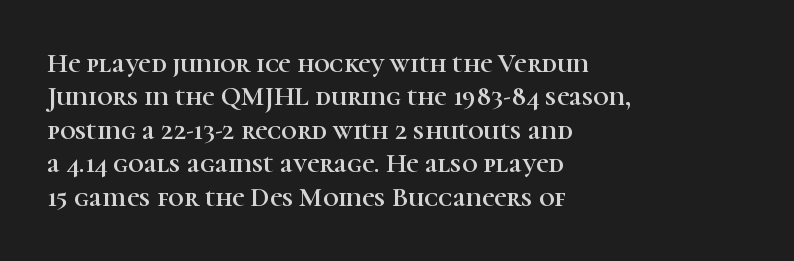
The image shows 27 px text type, upright; set left-aligned, line spacing 1.24x, normal letter spacing, not underlined.
